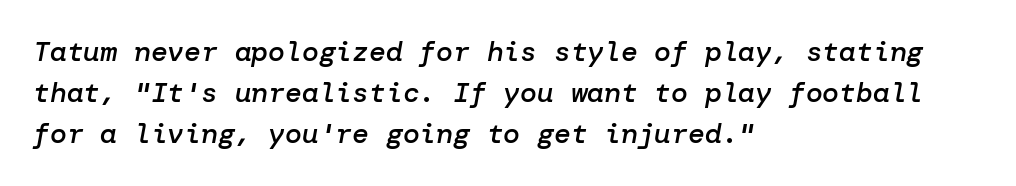
The image shows 28 px semibold type, italic (leaning right); set left-aligned, normal line spacing (1.47x), normal letter spacing, not underlined; low stroke contrast and a medium x-height.
